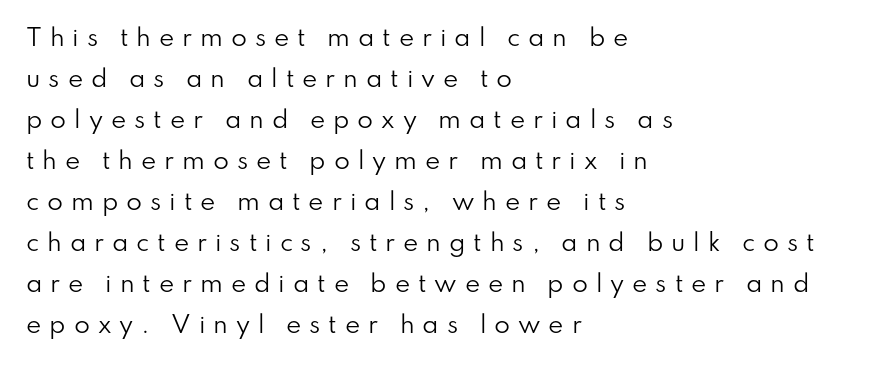
{"italic": "no", "bold": "no", "underline": "no", "align": "left", "line_spacing_ratio": 1.78, "letter_spacing": "wide", "letter_spacing_em": 0.34, "glyph_px": 23}
